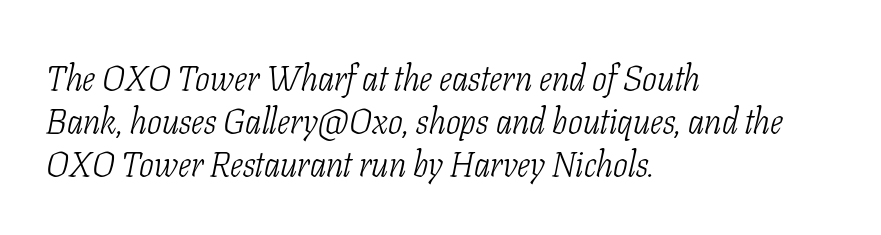
The image shows 35 px light, condensed serif type, italic (leaning right); set left-aligned, line spacing 1.23x, normal letter spacing, not underlined; low stroke contrast and a medium x-height.
